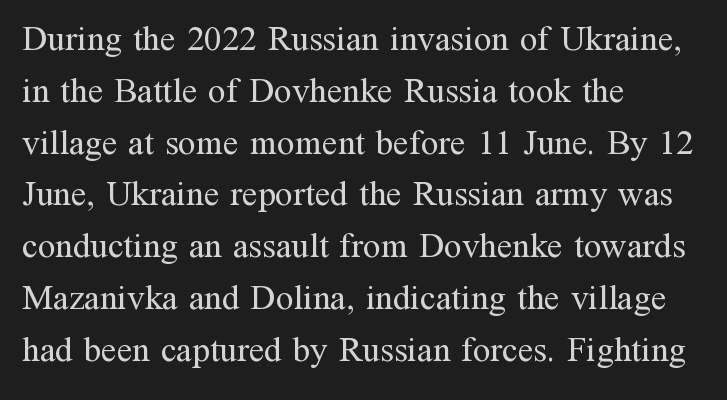
Q: Is the text bold? A: No.
Q: Is the text italic (slanted)? A: No, it is upright.
Q: Is the typeface a serif or a sans-serif typeface? A: Serif.
Q: Is the text underlined? A: No.
Q: How is the paragraph aligned? A: Left-aligned.
Q: Is the spacing between letters normal or unusually wide? A: Normal.
Q: Is the spacing between lines tight, normal or loose? A: Normal.
Q: Width (condensed, normal, or wide)? A: Normal.
Q: Stroke contrast? A: Medium.
Q: x-height? A: Medium.
Q: Monospaced? A: No.
